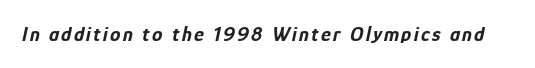
{"italic": "yes", "lean": "right", "slant_degrees": 12, "bold": "yes", "underline": "no", "glyph_px": 21}
